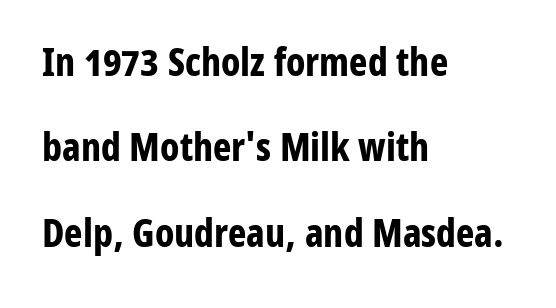
Q: Is the text bold? A: Yes.
Q: Is the text italic (slanted)? A: No, it is upright.
Q: Is the typeface a serif or a sans-serif typeface? A: Sans-serif.
Q: Is the text underlined? A: No.
Q: How is the paragraph aligned? A: Left-aligned.
Q: Is the spacing between letters normal or unusually wide? A: Normal.
Q: Is the spacing between lines tight, normal or loose? A: Loose.
Q: Width (condensed, normal, or wide)? A: Condensed.
Q: Stroke contrast? A: Low.
Q: x-height? A: Medium.
Q: Monospaced? A: No.
